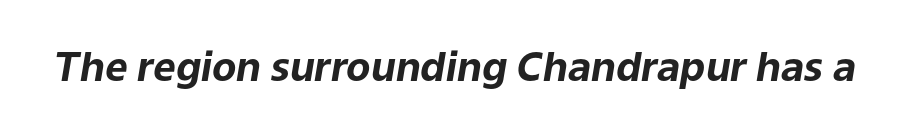
Q: Is the text bold? A: Yes.
Q: Is the text italic (slanted)? A: Yes, it leans right by about 9 degrees.
Q: Is the text underlined? A: No.
Q: Is the spacing between letters normal or unusually wide? A: Normal.
Q: Width (condensed, normal, or wide)? A: Normal.
Q: Stroke contrast? A: Low.
Q: x-height? A: Medium.
Q: Monospaced? A: No.
